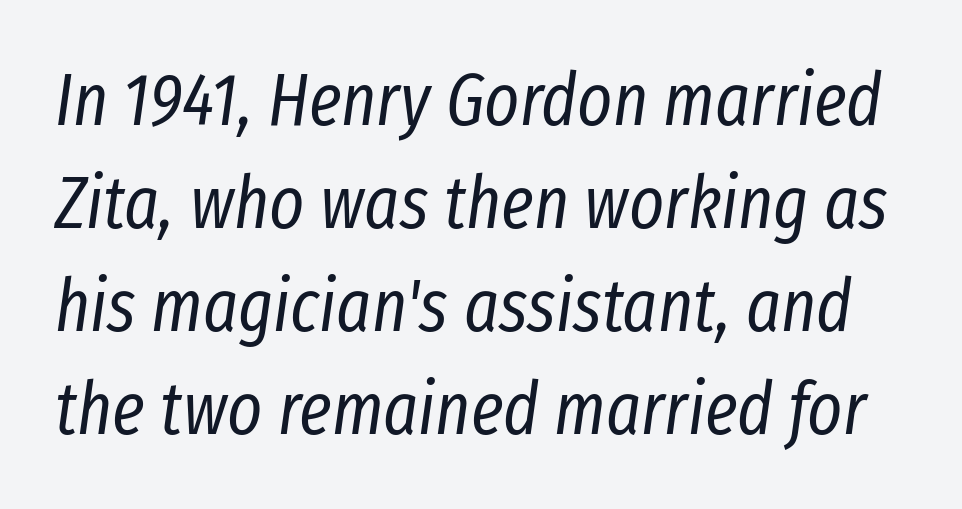
Q: Is the text bold? A: No.
Q: Is the text italic (slanted)? A: Yes, it leans right by about 8 degrees.
Q: Is the text underlined? A: No.
Q: Is the spacing between letters normal or unusually wide? A: Normal.
Q: Is the spacing between lines tight, normal or loose? A: Normal.
Q: Width (condensed, normal, or wide)? A: Condensed.
Q: Stroke contrast? A: Low.
Q: x-height? A: Medium.
Q: Monospaced? A: No.
